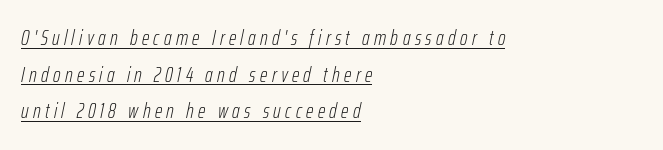
The image shows 21 px text type, italic (leaning right); set left-aligned, line spacing 1.74x, unusually wide letter spacing (+0.21 em), underlined.
